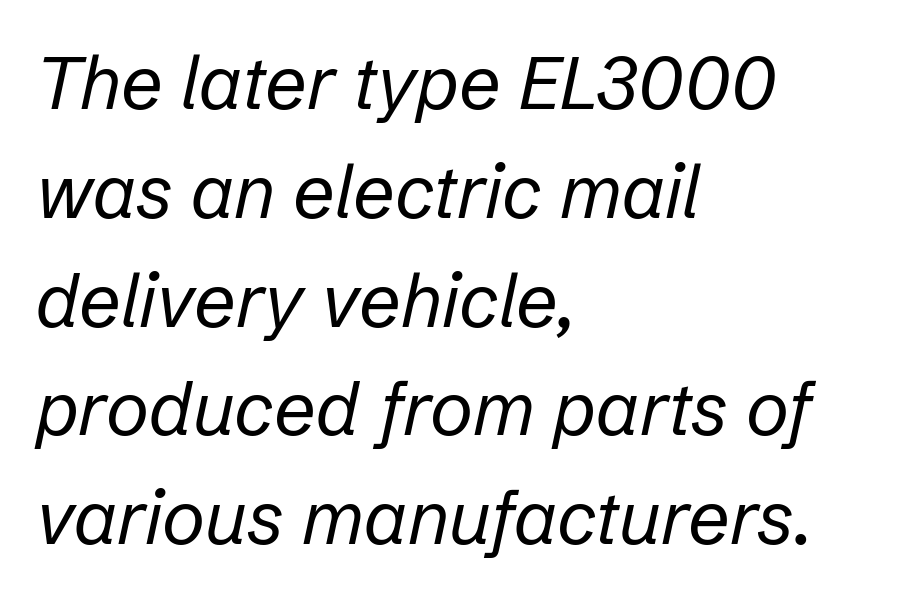
These lines keep a tight, regular rhythm from letter to letter. Reading down the block, your eye returns to a fixed left position each line. This rendering features lettering with no underline. Italic: yes, the glyphs are oblique. The face used here is proportionally spaced, like ordinary book or web type.
